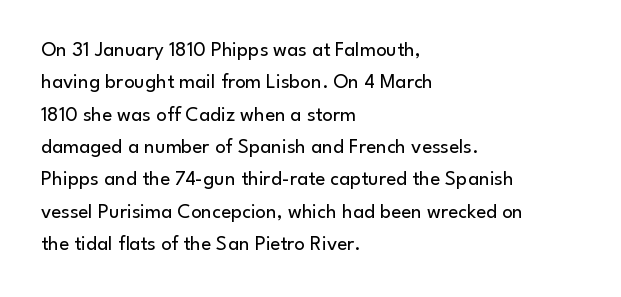
The image shows 21 px text type, upright; set left-aligned, normal line spacing (1.54x), normal letter spacing, not underlined.
